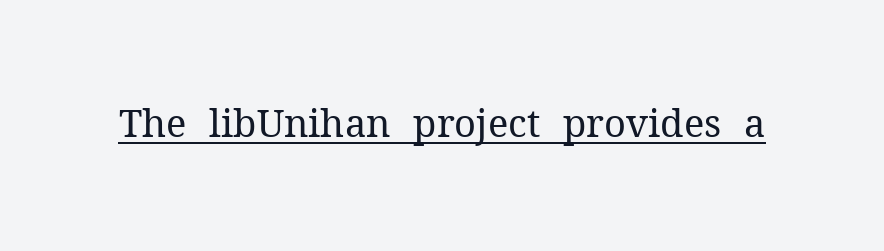
These lines are rendered in a variable-pitch font. A light-to-regular cut is what we see here. The rendering shows small feet on the letterforms — a serif design. The lettering is marked with a stroke running underneath it. The face used here is rendered with its standard letterfit.
